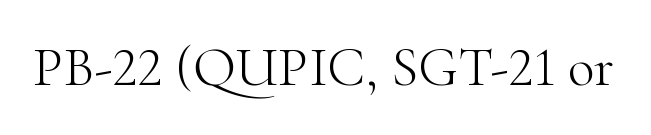
Every character sits straight up, as roman type does. Letterform terminals end in serifs throughout the passage. There is no visible air inserted between adjacent glyphs. Underline: absent. Summary of weight: not heavy and not bold.
